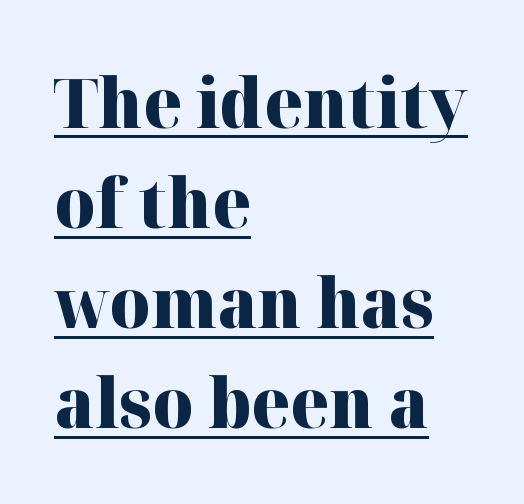
What stands out about the letter spacing? Nothing — it is the standard amount. This is heavy type, rendered in bold. Do the characters align in a grid? No, the font is proportional. Notice how a bar underscores the lettering throughout. Alignment: flush left.
